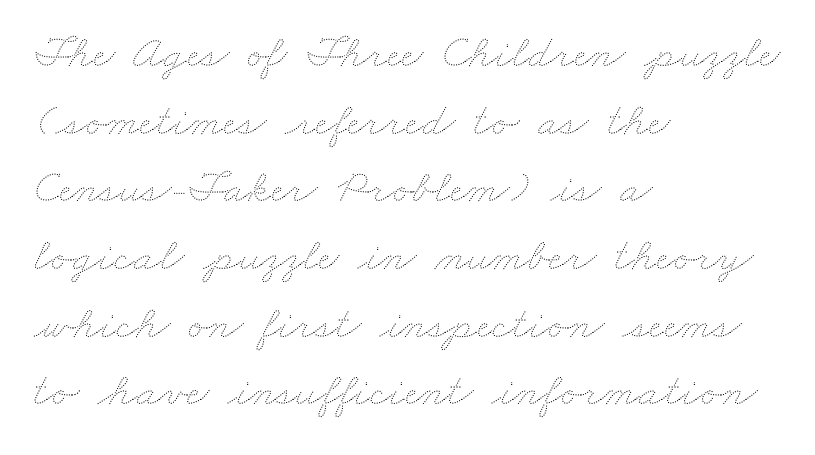
You could not count columns in this text — the font is proportionally spaced. No chunkiness to these letters — they're not bold. In CSS terms this would be text-align: left. Decoration check: the copy has no underline.
